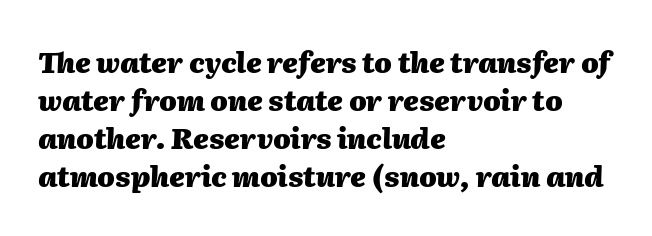
Q: Is the text bold? A: Yes.
Q: Is the text italic (slanted)? A: Yes, it leans right by about 2 degrees.
Q: Is the text underlined? A: No.
Q: How is the paragraph aligned? A: Left-aligned.
Q: Is the spacing between letters normal or unusually wide? A: Normal.
Q: Is the spacing between lines tight, normal or loose? A: Normal.
Q: Width (condensed, normal, or wide)? A: Normal.
Q: Stroke contrast? A: Medium.
Q: x-height? A: Medium.
Q: Monospaced? A: No.
